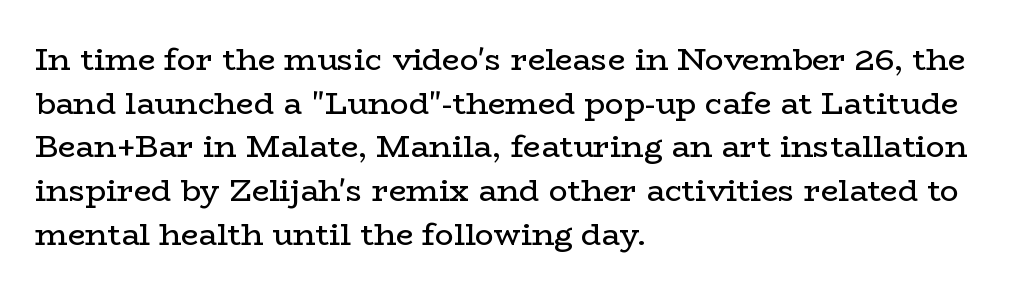
Descender tails drop into unmarked territory. It's the straight-up-and-down kind of type. You could call the tracking neutral — neither tight nor loose. Caption: multi-line text, flush left, ragged right.
